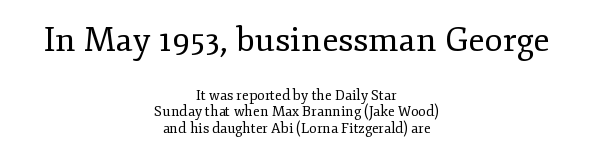
Q: Is the text bold? A: No.
Q: Is the text italic (slanted)? A: No, it is upright.
Q: Is the typeface a serif or a sans-serif typeface? A: Serif.
Q: Is the text underlined? A: No.
Q: How is the paragraph aligned? A: Centered.
Q: Is the spacing between letters normal or unusually wide? A: Normal.
Q: Which block of text is set in a larger size, the first (top) or the second (bottom)? A: The first (top) one.
Q: Width (condensed, normal, or wide)? A: Normal.
Q: Stroke contrast? A: Low.
Q: x-height? A: Small.
Q: Monospaced? A: No.
